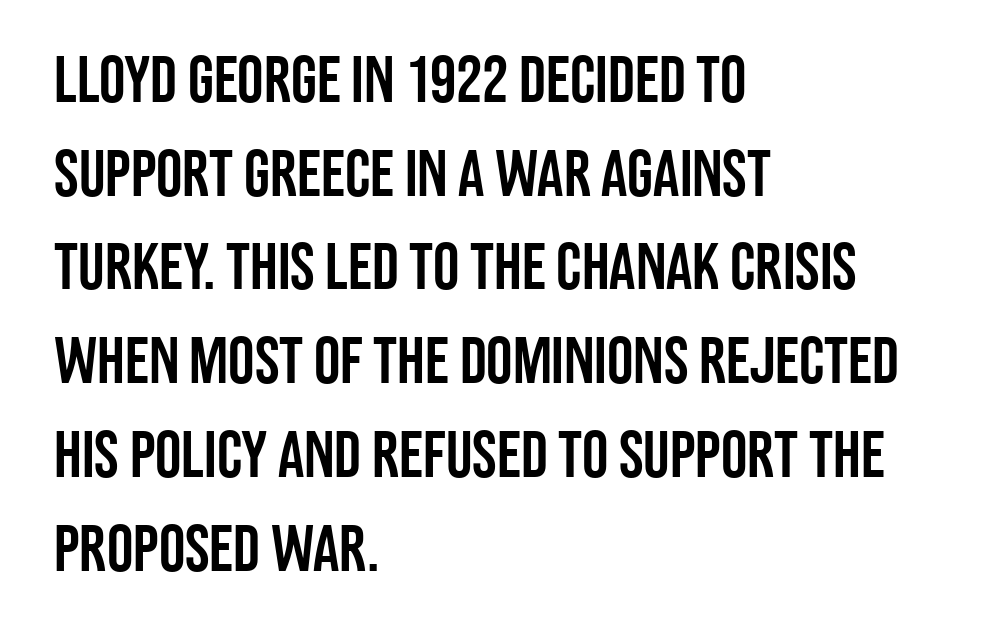
The image shows 66 px condensed sans-serif type, upright; set left-aligned, normal line spacing (1.42x), normal letter spacing, not underlined; low stroke contrast and a large x-height.
